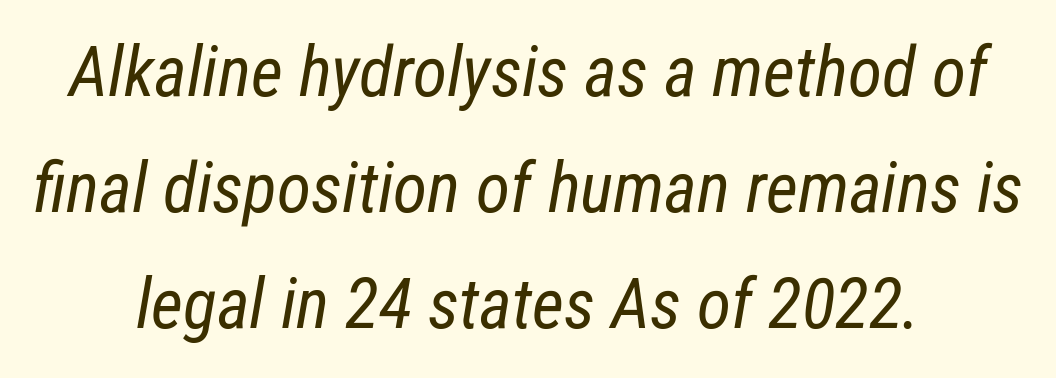
{"italic": "yes", "lean": "right", "slant_degrees": 12, "bold": "no", "weight": "regular", "width": "condensed", "stroke_contrast": "low", "x_height": "medium", "monospaced": "no", "underline": "no", "align": "center", "line_spacing": "normal", "line_spacing_ratio": 1.66, "letter_spacing": "normal", "letter_spacing_em": 0.0, "glyph_px": 70}
